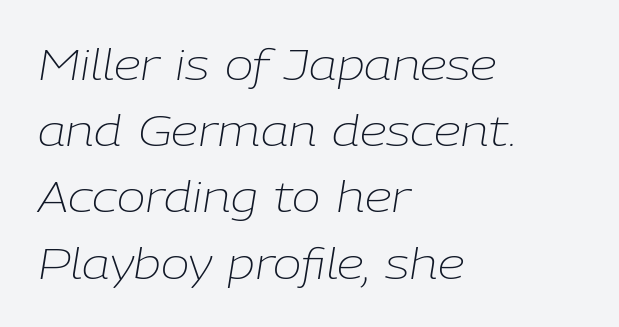
Q: Is the text bold? A: No.
Q: Is the text italic (slanted)? A: Yes, it leans right by about 9 degrees.
Q: Is the text underlined? A: No.
Q: How is the paragraph aligned? A: Left-aligned.
Q: Is the spacing between letters normal or unusually wide? A: Normal.
Q: Is the spacing between lines tight, normal or loose? A: Normal.
Q: Width (condensed, normal, or wide)? A: Normal.
Q: Stroke contrast? A: Low.
Q: x-height? A: Medium.
Q: Monospaced? A: No.
